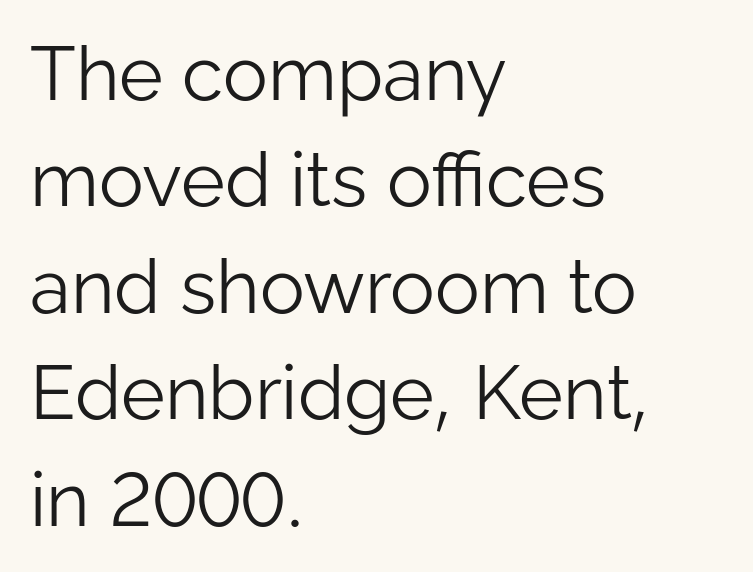
Q: Is the text bold? A: No.
Q: Is the text italic (slanted)? A: No, it is upright.
Q: Is the typeface a serif or a sans-serif typeface? A: Sans-serif.
Q: Is the text underlined? A: No.
Q: How is the paragraph aligned? A: Left-aligned.
Q: Is the spacing between letters normal or unusually wide? A: Normal.
Q: Is the spacing between lines tight, normal or loose? A: Normal.
Q: Width (condensed, normal, or wide)? A: Normal.
Q: Stroke contrast? A: Low.
Q: x-height? A: Medium.
Q: Monospaced? A: No.
